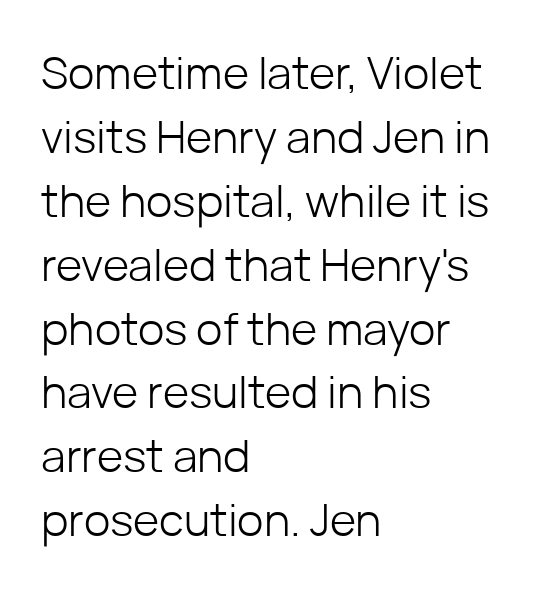
The image shows 45 px light sans-serif type, upright; set left-aligned, normal line spacing (1.42x), normal letter spacing, not underlined; low stroke contrast and a medium x-height.
